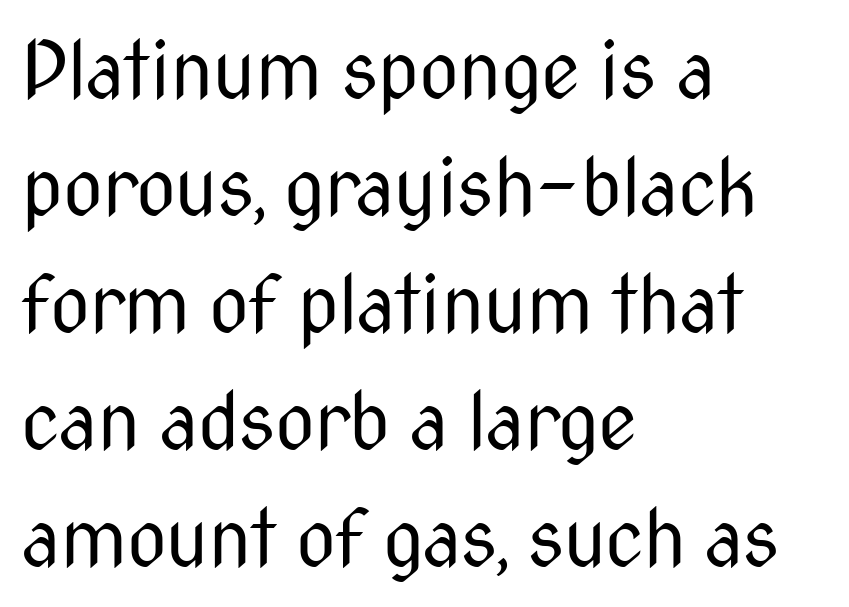
The image shows 78 px regular-weight, condensed sans-serif type, upright; set left-aligned, normal line spacing (1.5x), normal letter spacing, not underlined; medium stroke contrast and a medium x-height.
